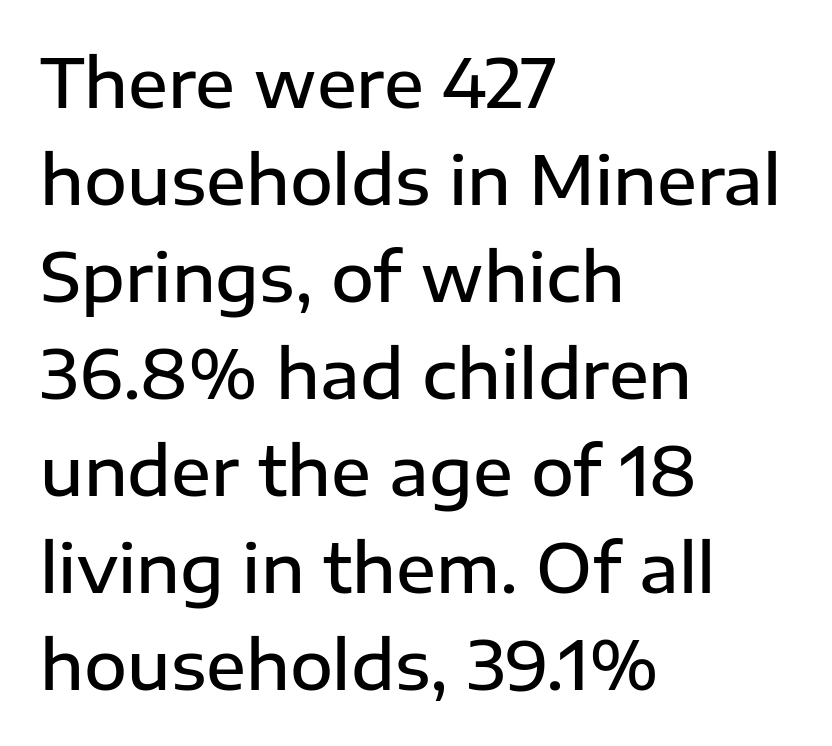
The typesetter chose a ragged-right arrangement here. The passage shown is semibold, sitting just below true bold. The type sits square on the baseline with zero lean. Do the characters align in a grid? No, the font is proportional.
